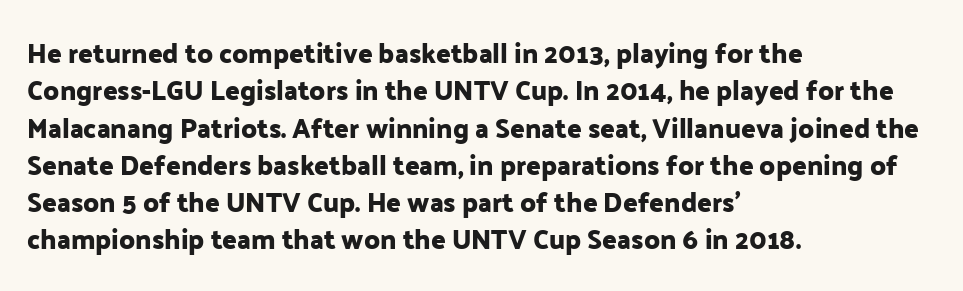
Q: Is the text italic (slanted)? A: No, it is upright.
Q: Is the text underlined? A: No.
Q: How is the paragraph aligned? A: Left-aligned.
Q: Is the spacing between letters normal or unusually wide? A: Normal.
Q: Is the spacing between lines tight, normal or loose? A: Normal.
